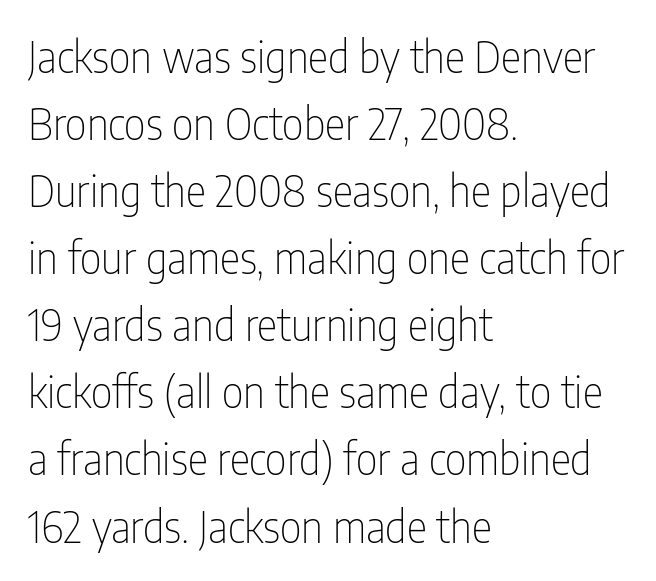
Tracking value appears to be zero — textbook default spacing. The space between consecutive lines is moderate. Counters stay open thanks to moderate or lighter strokes. The designer went with a sans here, leaving each stem footless. Quick note: underline off.
